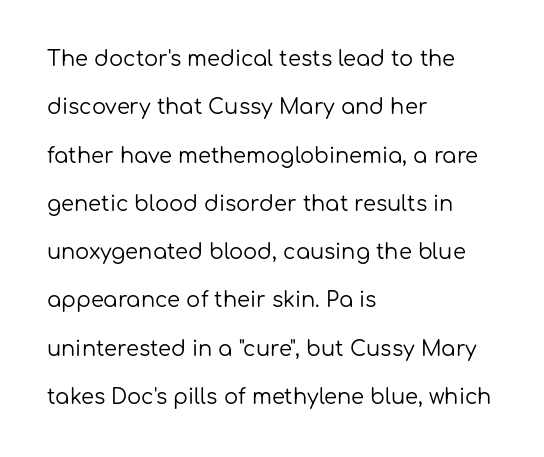
{"italic": "no", "bold": "no", "underline": "no", "align": "left", "line_spacing": "loose", "line_spacing_ratio": 2.3, "letter_spacing": "normal", "letter_spacing_em": 0.0, "glyph_px": 21}
